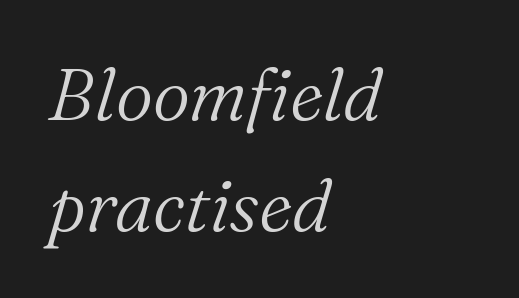
The image shows 73 px light serif type, italic (leaning right); set left-aligned, normal line spacing (1.52x), normal letter spacing, not underlined; medium stroke contrast and a medium x-height.
